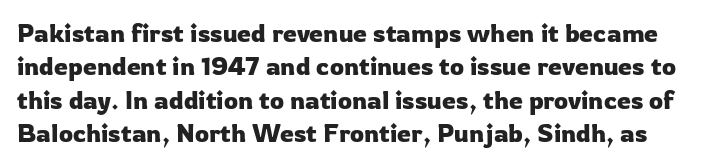
{"italic": "no", "underline": "no", "line_spacing": "normal", "line_spacing_ratio": 1.34, "letter_spacing": "normal", "letter_spacing_em": 0.0, "glyph_px": 25}
